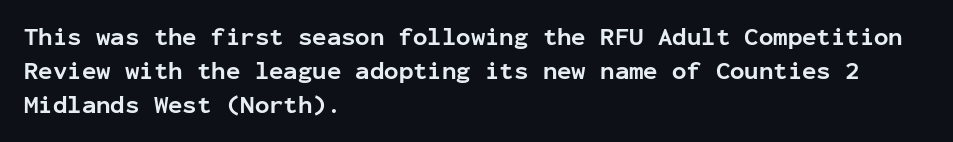
{"italic": "no", "bold": "yes", "underline": "no", "align": "left", "line_spacing": "normal", "line_spacing_ratio": 1.41, "letter_spacing": "normal", "letter_spacing_em": 0.0, "glyph_px": 24}
